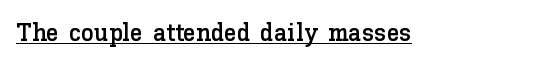
Q: Is the text italic (slanted)? A: No, it is upright.
Q: Is the text underlined? A: Yes.
Q: Is the spacing between letters normal or unusually wide? A: Normal.
